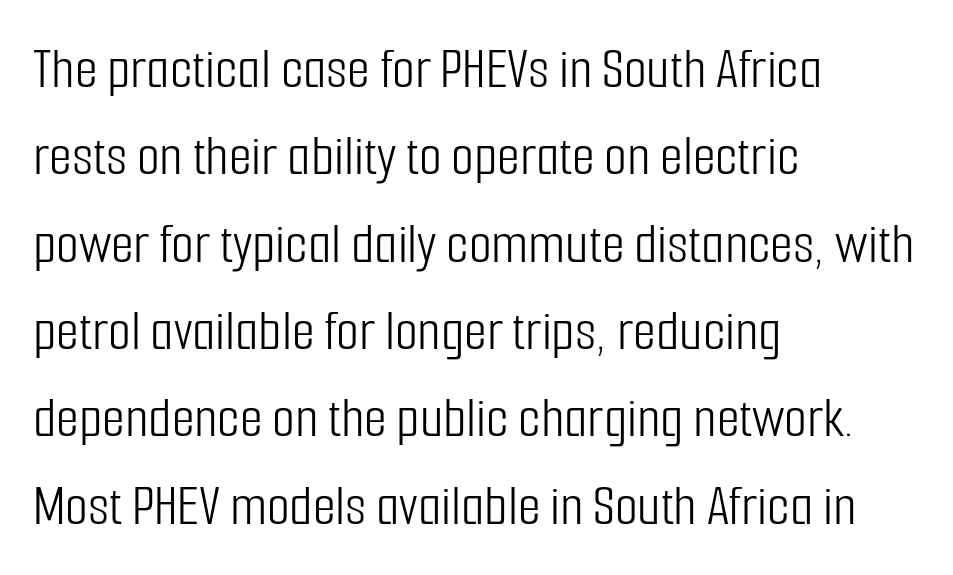
Q: Is the text bold? A: No.
Q: Is the text italic (slanted)? A: No, it is upright.
Q: Is the typeface a serif or a sans-serif typeface? A: Sans-serif.
Q: Is the text underlined? A: No.
Q: How is the paragraph aligned? A: Left-aligned.
Q: Is the spacing between letters normal or unusually wide? A: Normal.
Q: Is the spacing between lines tight, normal or loose? A: Normal.
Q: Width (condensed, normal, or wide)? A: Condensed.
Q: Stroke contrast? A: Low.
Q: x-height? A: Medium.
Q: Monospaced? A: No.
